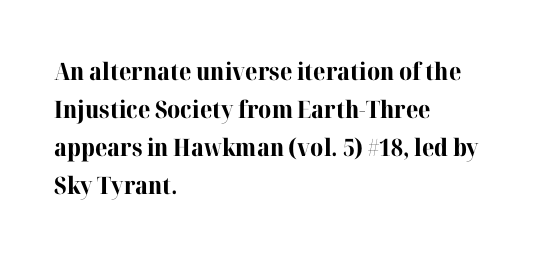
Q: Is the text bold? A: Yes.
Q: Is the text italic (slanted)? A: No, it is upright.
Q: Is the text underlined? A: No.
Q: How is the paragraph aligned? A: Left-aligned.
Q: Is the spacing between letters normal or unusually wide? A: Normal.
Q: Is the spacing between lines tight, normal or loose? A: Normal.
